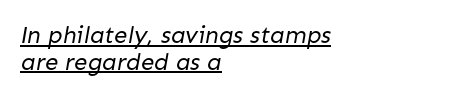
Q: Is the text bold? A: No.
Q: Is the text underlined? A: Yes.
Q: How is the paragraph aligned? A: Left-aligned.
Q: Is the spacing between letters normal or unusually wide? A: Normal.
Q: Is the spacing between lines tight, normal or loose? A: Tight.
